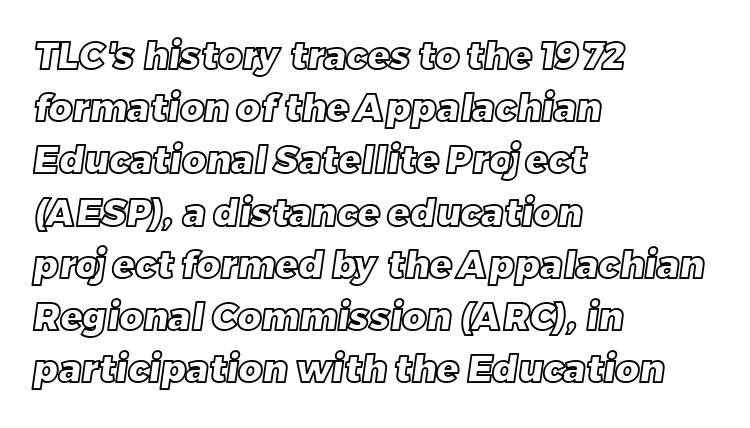
Q: Is the text underlined? A: No.
Q: How is the paragraph aligned? A: Left-aligned.
Q: Is the spacing between letters normal or unusually wide? A: Normal.
Q: Is the spacing between lines tight, normal or loose? A: Normal.
Q: Width (condensed, normal, or wide)? A: Normal.
Q: x-height? A: Large.
Q: Monospaced? A: No.
